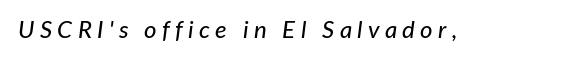
The image shows 24 px text type, italic (leaning right); set unusually wide letter spacing (+0.22 em), not underlined.
